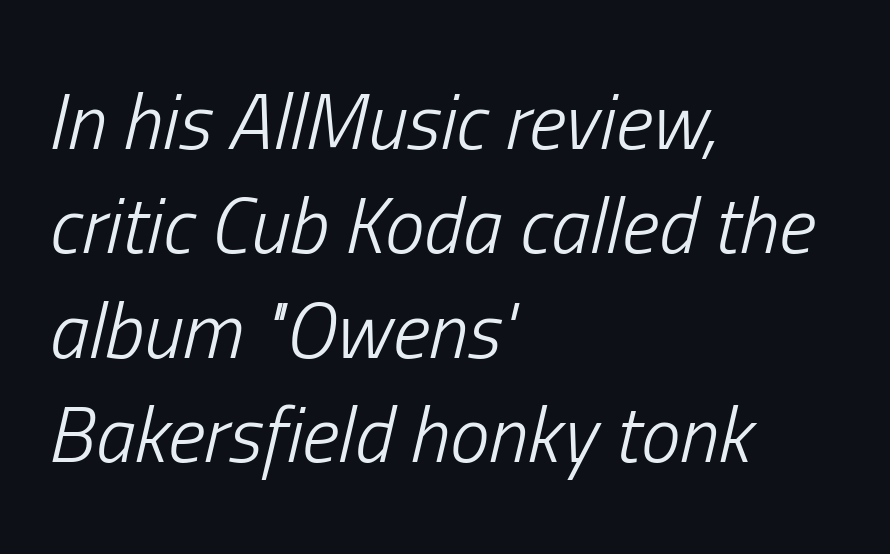
Q: Is the text bold? A: No.
Q: Is the text italic (slanted)? A: Yes, it leans right by about 13 degrees.
Q: Is the text underlined? A: No.
Q: How is the paragraph aligned? A: Left-aligned.
Q: Is the spacing between letters normal or unusually wide? A: Normal.
Q: Is the spacing between lines tight, normal or loose? A: Normal.
Q: Width (condensed, normal, or wide)? A: Condensed.
Q: Stroke contrast? A: Low.
Q: x-height? A: Medium.
Q: Monospaced? A: No.
